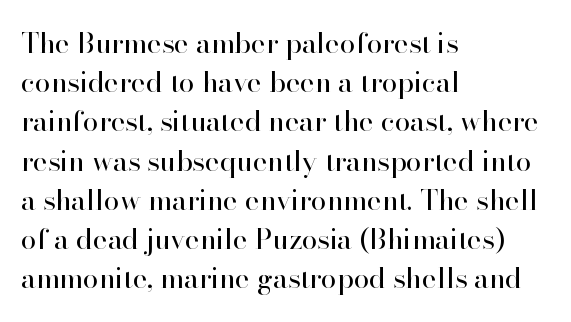
The image shows 28 px regular-weight serif type, upright; set left-aligned, normal line spacing (1.4x), normal letter spacing, not underlined; high stroke contrast and a small x-height.
